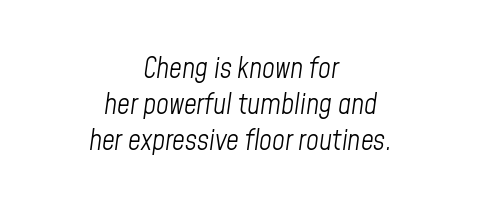
{"italic": "yes", "lean": "right", "slant_degrees": 8, "bold": "no", "weight": "light", "width": "condensed", "stroke_contrast": "low", "x_height": "medium", "monospaced": "no", "underline": "no", "align": "center", "line_spacing": "normal", "line_spacing_ratio": 1.29, "letter_spacing": "normal", "letter_spacing_em": 0.0, "glyph_px": 28}
